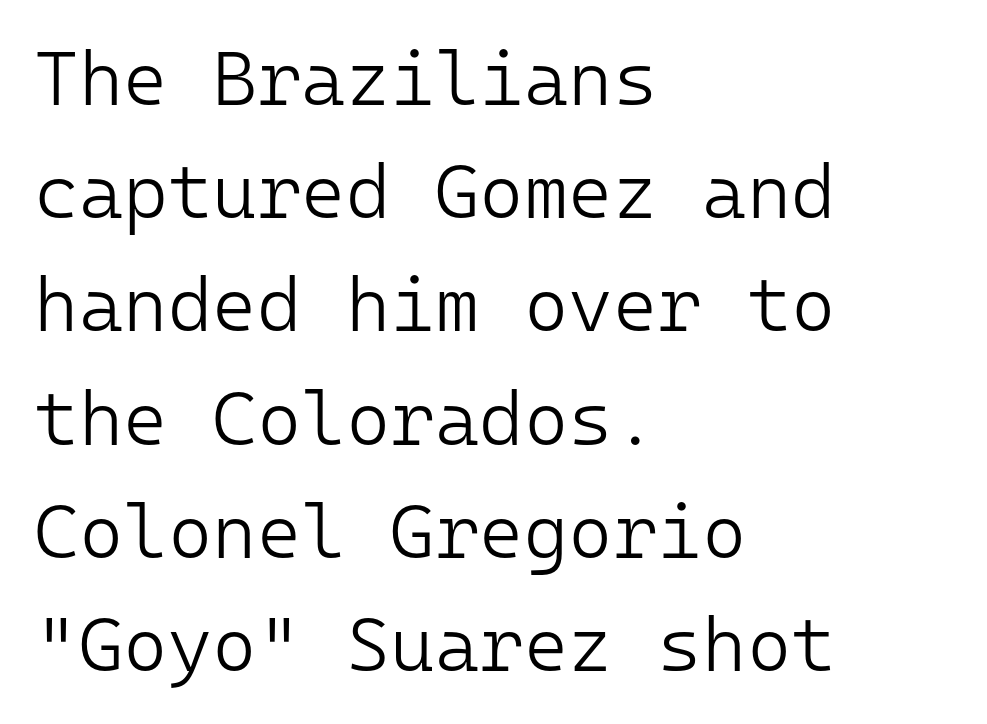
Grotesque or geometric, the face here clearly has no serifs. Stems and bowls with no extra thickness — not bold. Here the glyphs are tracked normally, forming tight word shapes. Line beginnings align vertically; line endings do not.
